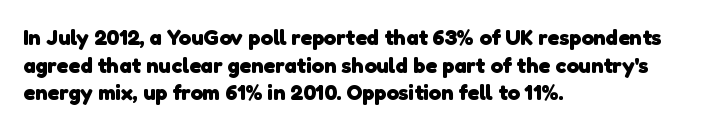
The foot of each line stays bare and open. The passage shown has conventional tracking throughout. Line spacing here is normal. A student would call this left alignment; a typographer would say flush left, rag right.
